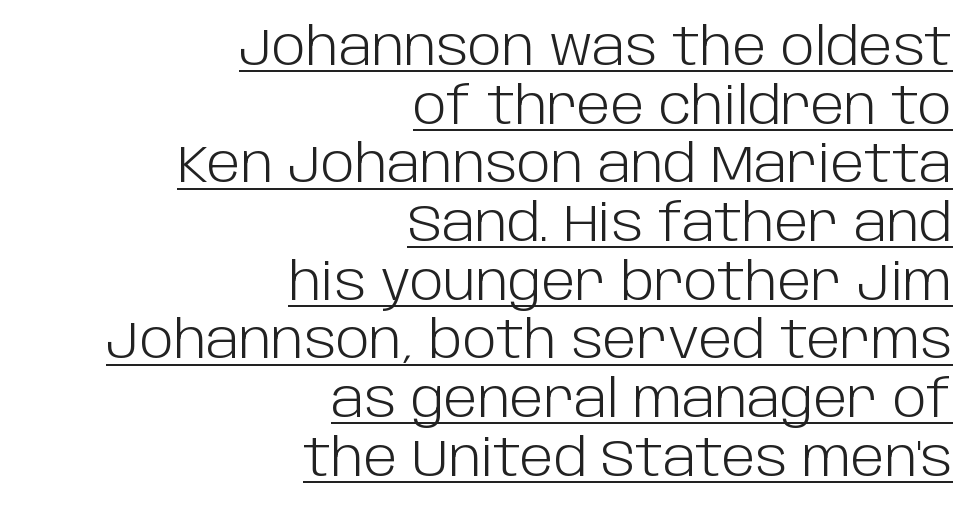
{"serif": "no", "italic": "no", "bold": "no", "weight": "light", "width": "normal", "stroke_contrast": "low", "x_height": "large", "monospaced": "no", "underline": "yes", "align": "right", "line_spacing": "tight", "line_spacing_ratio": 1.15, "letter_spacing": "normal", "letter_spacing_em": 0.0, "glyph_px": 51}
